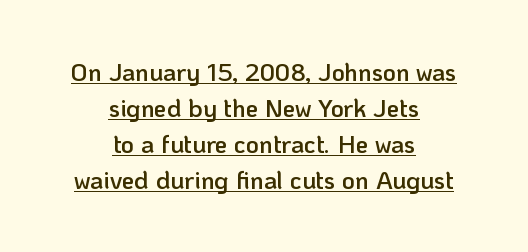
{"italic": "no", "bold": "semi", "underline": "yes", "align": "center", "line_spacing": "normal", "line_spacing_ratio": 1.44, "letter_spacing": "normal", "letter_spacing_em": 0.0, "glyph_px": 25}
